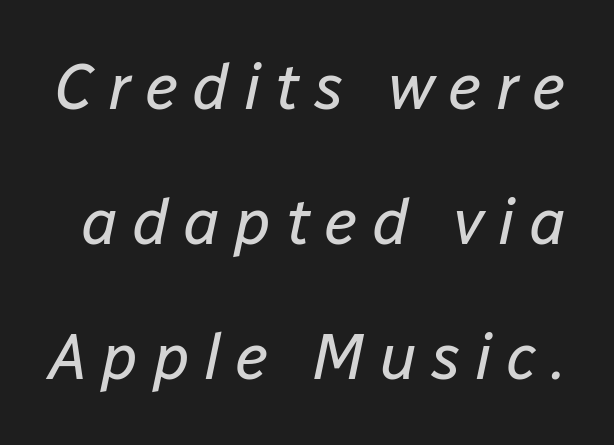
Q: Is the text bold? A: No.
Q: Is the text italic (slanted)? A: Yes, it leans right by about 12 degrees.
Q: Is the text underlined? A: No.
Q: Is the spacing between letters normal or unusually wide? A: Unusually wide.
Q: Is the spacing between lines tight, normal or loose? A: Loose.
Q: Width (condensed, normal, or wide)? A: Normal.
Q: Stroke contrast? A: Low.
Q: x-height? A: Medium.
Q: Monospaced? A: No.
